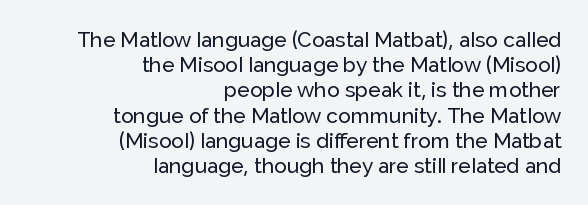
Descender tails drop into unmarked territory. The lines are quadded right. This sample uses an upright cut, with every glyph sitting square on the baseline. The passage shown has conventional tracking throughout.
